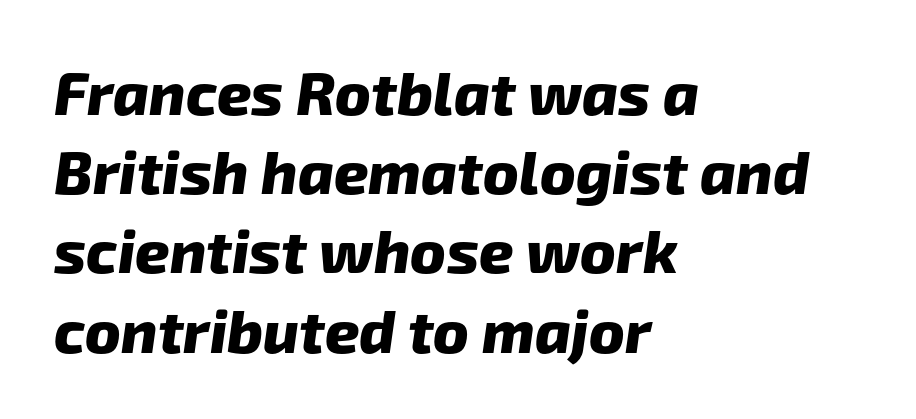
Q: Is the text bold? A: Yes.
Q: Is the typeface a serif or a sans-serif typeface? A: Sans-serif.
Q: Is the text underlined? A: No.
Q: How is the paragraph aligned? A: Left-aligned.
Q: Is the spacing between letters normal or unusually wide? A: Normal.
Q: Is the spacing between lines tight, normal or loose? A: Normal.
Q: Width (condensed, normal, or wide)? A: Normal.
Q: Stroke contrast? A: Low.
Q: x-height? A: Medium.
Q: Monospaced? A: No.
